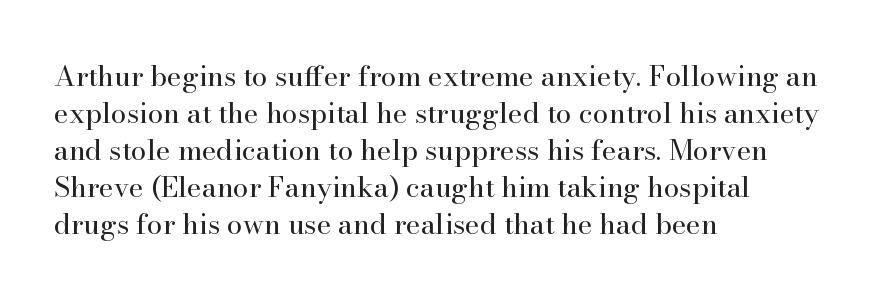
{"serif": "yes", "italic": "no", "bold": "no", "weight": "regular", "width": "normal", "stroke_contrast": "high", "x_height": "small", "monospaced": "no", "underline": "no", "align": "left", "line_spacing": "normal", "line_spacing_ratio": 1.32, "letter_spacing": "normal", "letter_spacing_em": 0.0, "glyph_px": 28}
